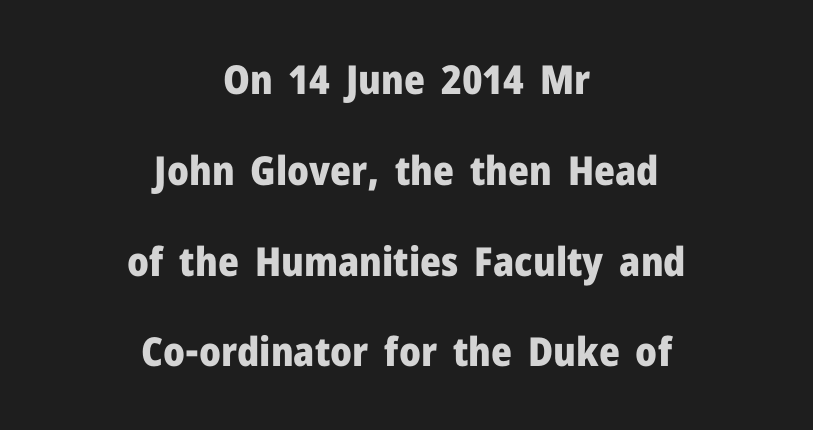
The image shows 40 px heavy sans-serif type, upright; set centered, loose line spacing (2.27x), normal letter spacing, not underlined; low stroke contrast and a medium x-height.
